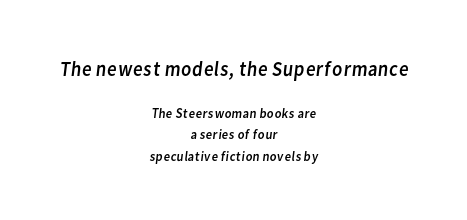
The image shows 21 px text type; set centered, normal line spacing (1.53x), normal letter spacing, not underlined; the first (top) block is 1.5x larger.
